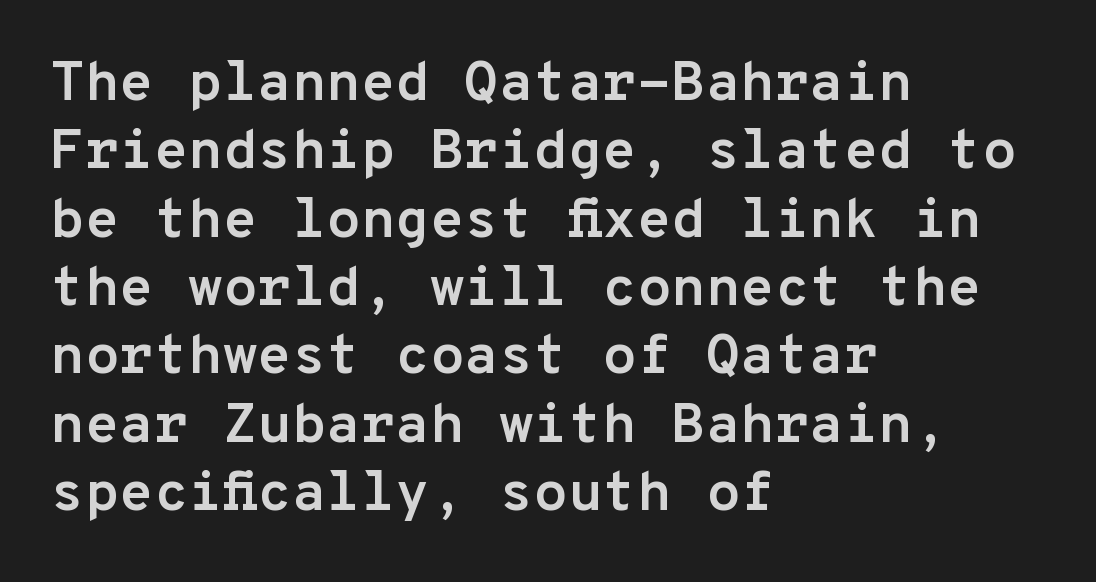
The image shows 56 px semibold sans-serif type, upright, monospaced; set left-aligned, line spacing 1.22x, normal letter spacing, not underlined; low stroke contrast and a medium x-height.
